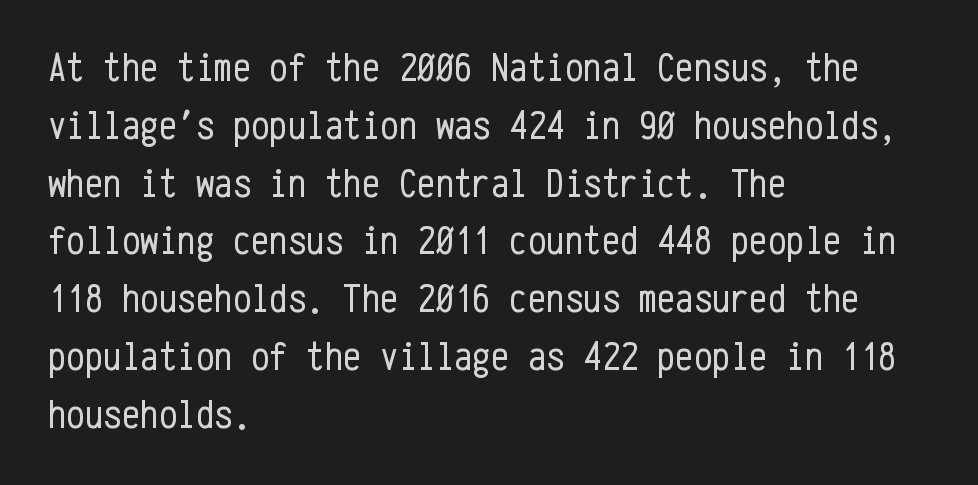
Q: Is the text bold? A: No.
Q: Is the text italic (slanted)? A: No, it is upright.
Q: Is the typeface a serif or a sans-serif typeface? A: Sans-serif.
Q: Is the text underlined? A: No.
Q: How is the paragraph aligned? A: Left-aligned.
Q: Is the spacing between letters normal or unusually wide? A: Normal.
Q: Is the spacing between lines tight, normal or loose? A: Normal.
Q: Width (condensed, normal, or wide)? A: Condensed.
Q: Stroke contrast? A: Low.
Q: x-height? A: Medium.
Q: Monospaced? A: Yes.
